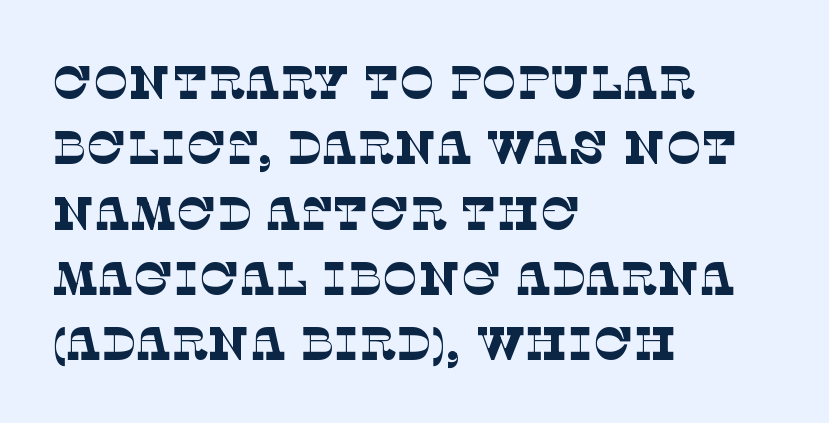
Q: Is the text bold? A: No.
Q: Is the typeface a serif or a sans-serif typeface? A: Serif.
Q: Is the text underlined? A: No.
Q: How is the paragraph aligned? A: Left-aligned.
Q: Is the spacing between letters normal or unusually wide? A: Normal.
Q: Is the spacing between lines tight, normal or loose? A: Normal.
Q: Width (condensed, normal, or wide)? A: Normal.
Q: Stroke contrast? A: Low.
Q: x-height? A: Large.
Q: Monospaced? A: No.
